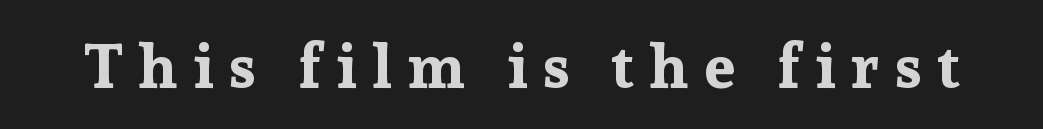
The image shows 62 px bold serif type, upright; set unusually wide letter spacing (+0.25 em), not underlined; low stroke contrast and a medium x-height.
